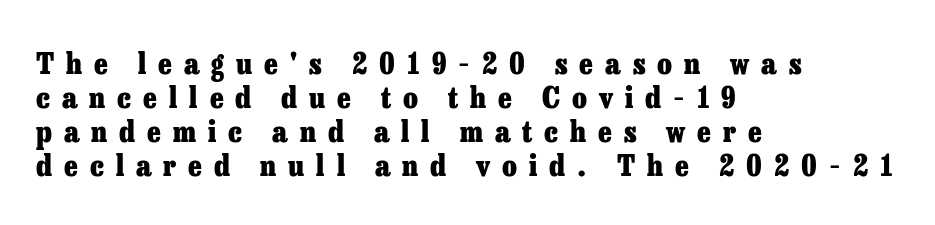
The image shows 30 px heavy serif type, upright; set left-aligned, tight line spacing (1.13x), unusually wide letter spacing (+0.4 em), not underlined; low stroke contrast and a medium x-height.
